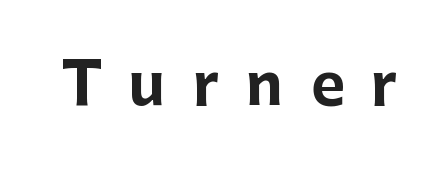
Do the letters lean? They stand straight. The passage shown is emphatically bold. You could not count columns in this text — the font is proportionally spaced. What kind of face is this? One without serifs — a sans. Someone cranked the tracking dial way up on this one.
